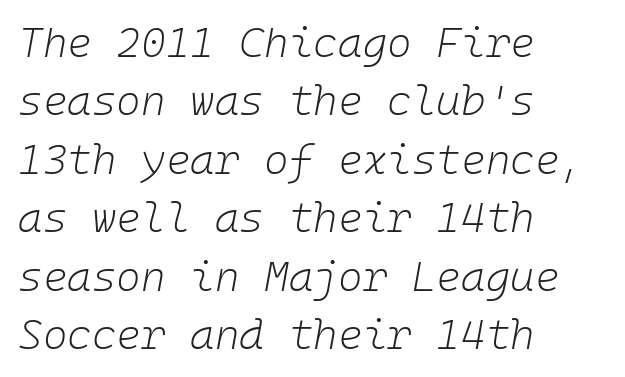
Q: Is the text bold? A: No.
Q: Is the text italic (slanted)? A: Yes, it leans right by about 10 degrees.
Q: Is the text underlined? A: No.
Q: How is the paragraph aligned? A: Left-aligned.
Q: Is the spacing between letters normal or unusually wide? A: Normal.
Q: Is the spacing between lines tight, normal or loose? A: Normal.
Q: Width (condensed, normal, or wide)? A: Normal.
Q: Stroke contrast? A: Low.
Q: x-height? A: Medium.
Q: Monospaced? A: Yes.
